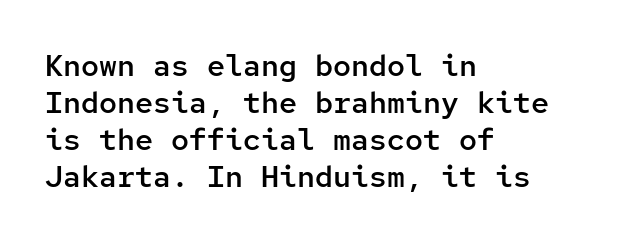
{"serif": "no", "italic": "no", "bold": "semi", "weight": "semibold", "width": "normal", "stroke_contrast": "low", "x_height": "medium", "monospaced": "yes", "underline": "no", "align": "left", "line_spacing_ratio": 1.23, "letter_spacing": "normal", "letter_spacing_em": 0.0, "glyph_px": 30}
